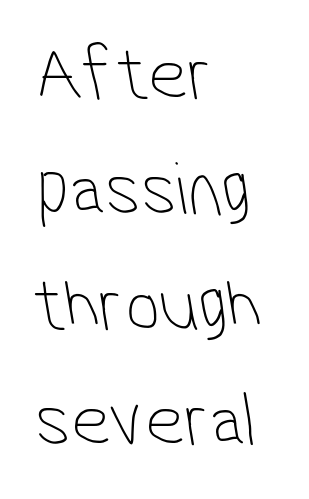
Unmarked baselines from the first word to the last. Do the characters align in a grid? No, the font is proportional. The tracking reads as untouched default to a designer's eye. Line spacing here is normal. This is sans-serif lettering, the kind often seen on screens and signage.
